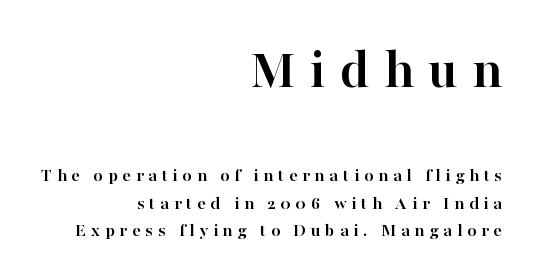
The image shows 57 px semibold serif type, upright; set right-aligned, normal line spacing (1.45x), unusually wide letter spacing (+0.25 em), not underlined; the first (top) block is 3.0x larger; high stroke contrast and a medium x-height.
